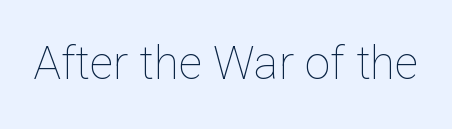
Default kerning and tracking; the words read as compact shapes. Compared with a typical body face, this is equally light or lighter still. Character widths vary here, with narrow letters taking less room than wide ones. Any mark beneath the type? The region is blank.
